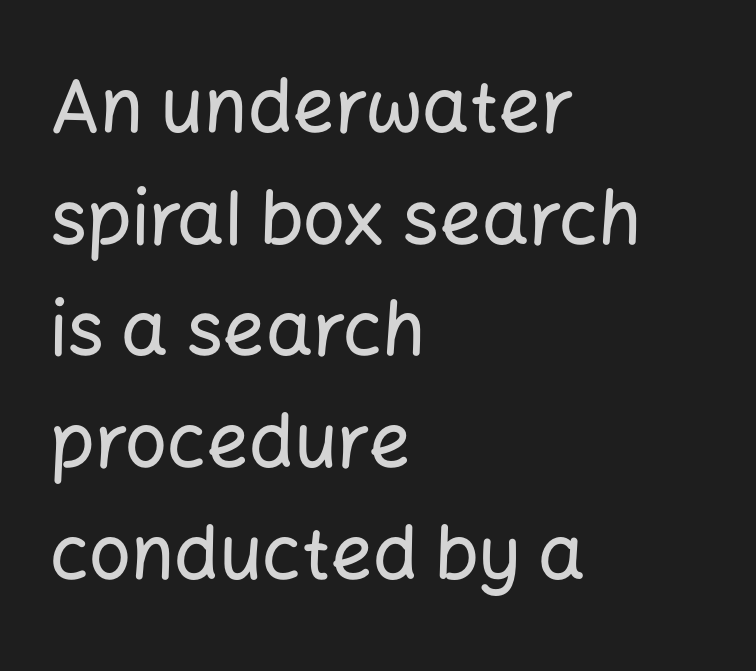
Normally led — the rows are evenly, conventionally spaced. A clean baseline with only descenders dipping below it. The lettering stays uniformly vertical, giving the passage a roman look. A student would call this left alignment; a typographer would say flush left, rag right. This sample has the flowing, uneven cadence of proportional lettering.
